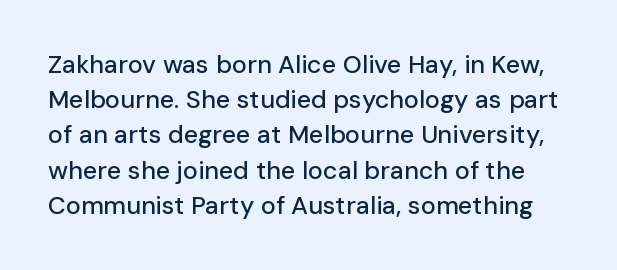
{"italic": "no", "underline": "no", "line_spacing": "normal", "line_spacing_ratio": 1.41, "letter_spacing": "normal", "letter_spacing_em": 0.0, "glyph_px": 25}
